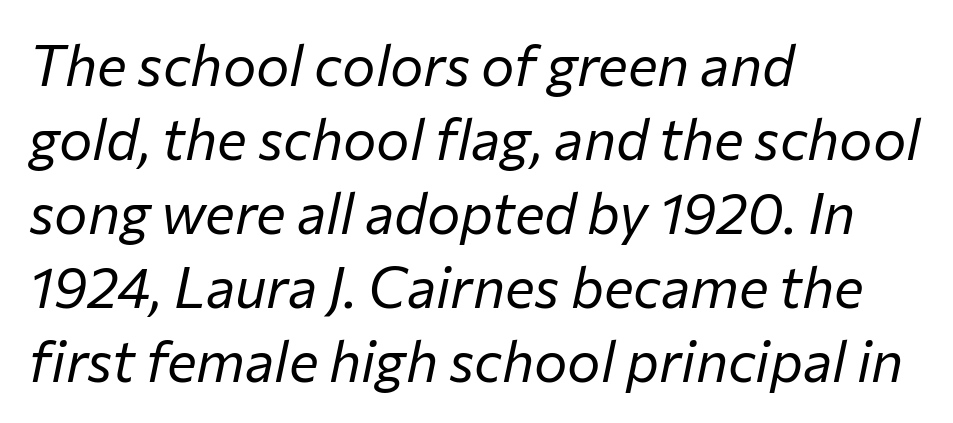
Clear beneath every line of the passage. No extra tracking has been applied to these lines. Each letter keeps its own natural width here, so spacing adapts to shape. Vertically, the passage feels balanced, rows spaced as you'd expect. This is oblique type, the kind used for emphasis or titles.
